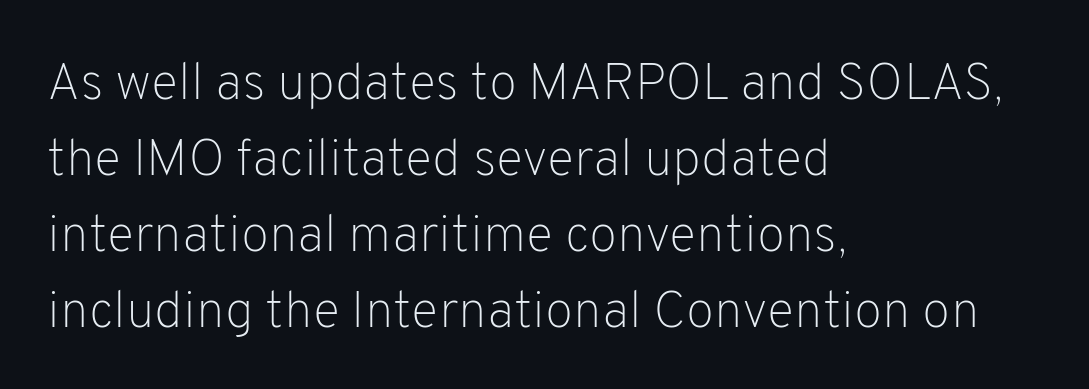
The image shows 52 px light sans-serif type, upright; set left-aligned, normal line spacing (1.46x), normal letter spacing, not underlined; low stroke contrast and a medium x-height.
